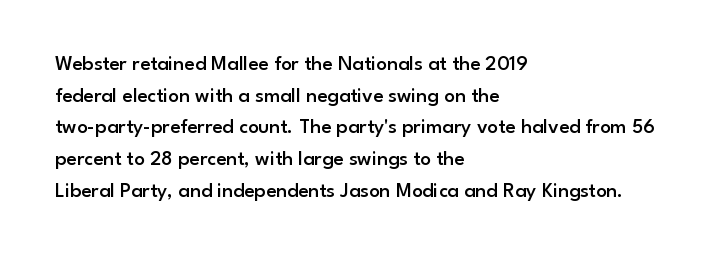
Q: Is the text bold? A: Semi-bold.
Q: Is the text italic (slanted)? A: No, it is upright.
Q: Is the text underlined? A: No.
Q: How is the paragraph aligned? A: Left-aligned.
Q: Is the spacing between letters normal or unusually wide? A: Normal.
Q: Is the spacing between lines tight, normal or loose? A: Normal.
